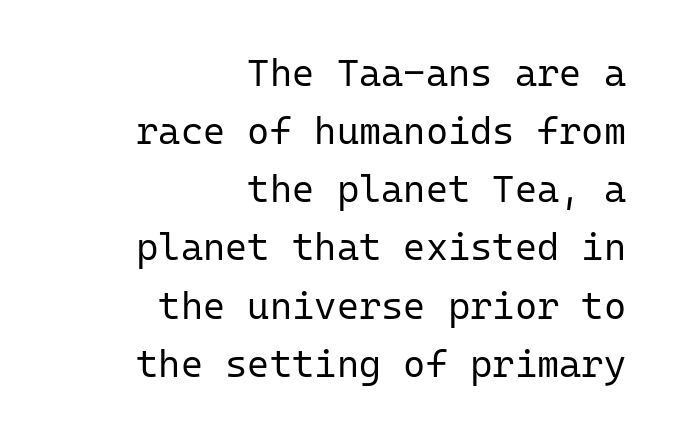
Q: Is the text bold? A: No.
Q: Is the text italic (slanted)? A: No, it is upright.
Q: Is the typeface a serif or a sans-serif typeface? A: Sans-serif.
Q: Is the text underlined? A: No.
Q: How is the paragraph aligned? A: Right-aligned.
Q: Is the spacing between letters normal or unusually wide? A: Normal.
Q: Is the spacing between lines tight, normal or loose? A: Normal.
Q: Width (condensed, normal, or wide)? A: Normal.
Q: Stroke contrast? A: Low.
Q: x-height? A: Medium.
Q: Monospaced? A: Yes.
